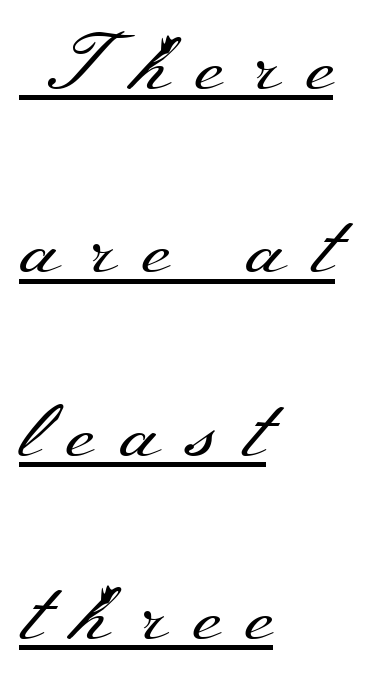
Q: Is the text bold? A: No.
Q: Is the text italic (slanted)? A: Yes.
Q: Is the typeface a serif or a sans-serif typeface? A: Serif.
Q: Is the text underlined? A: Yes.
Q: How is the paragraph aligned? A: Left-aligned.
Q: Is the spacing between letters normal or unusually wide? A: Unusually wide.
Q: Is the spacing between lines tight, normal or loose? A: Loose.
Q: Width (condensed, normal, or wide)? A: Wide.
Q: Stroke contrast? A: Medium.
Q: x-height? A: Small.
Q: Monospaced? A: No.
